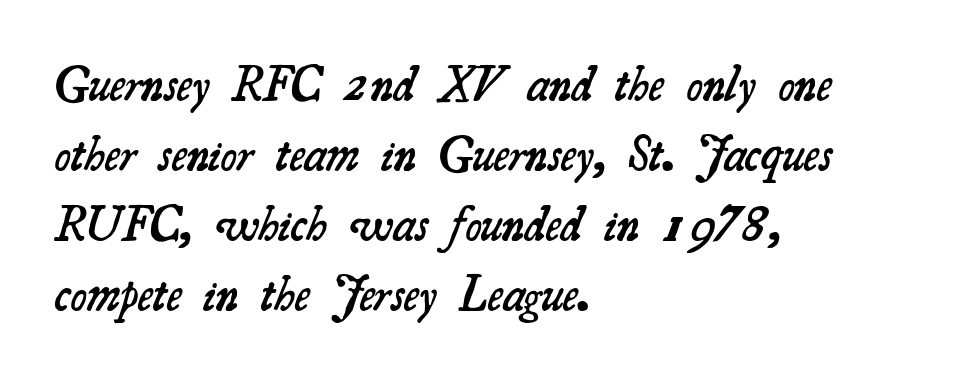
The image shows 49 px semibold serif type; set left-aligned, normal line spacing (1.43x), normal letter spacing, not underlined; medium stroke contrast and a small x-height.
